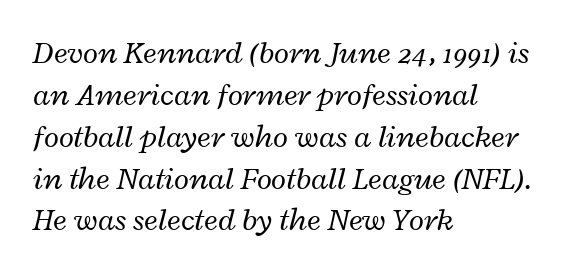
{"italic": "yes", "lean": "right", "slant_degrees": 12, "bold": "no", "weight": "regular", "width": "wide", "stroke_contrast": "low", "x_height": "medium", "monospaced": "no", "underline": "no", "align": "left", "line_spacing": "normal", "line_spacing_ratio": 1.35, "letter_spacing": "normal", "letter_spacing_em": 0.0, "glyph_px": 31}
